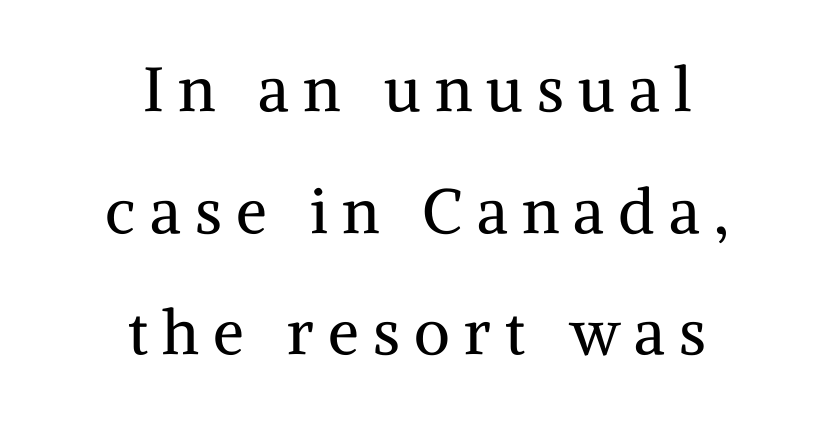
A typesetter would label this face a serif. Stems here are at most as thick as an everyday book face. The rendering uses natural spacing where letterforms have individual widths. The lines in this sample share a center point and differ in where they start and stop.
